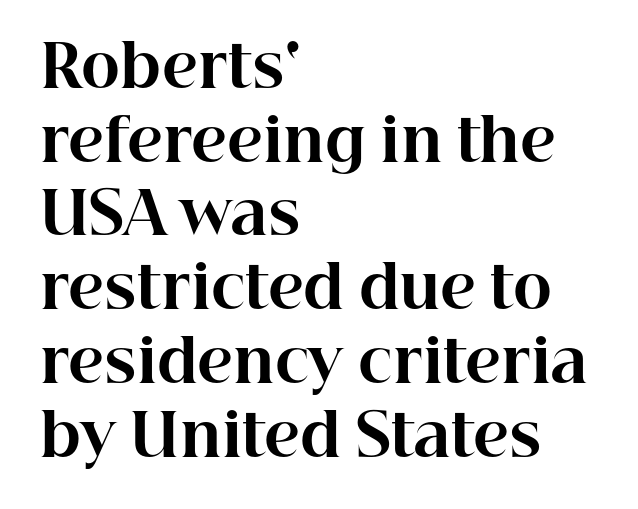
The passage is arranged the way most books set body copy — flush left. Proportional: the letters do not fall into vertical columns. The space directly below the letters is spotless. The tracking reads as untouched default to a designer's eye. Emphasis by weight is at full strength: bold. The characters display serif detailing at their extremities.
